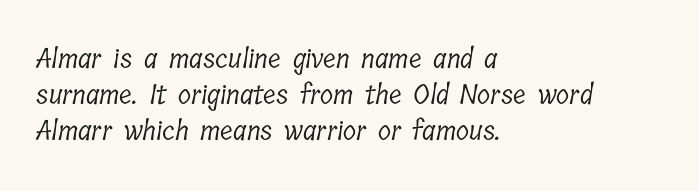
The image shows 27 px text type; set left-aligned, normal line spacing (1.34x), normal letter spacing, not underlined.
